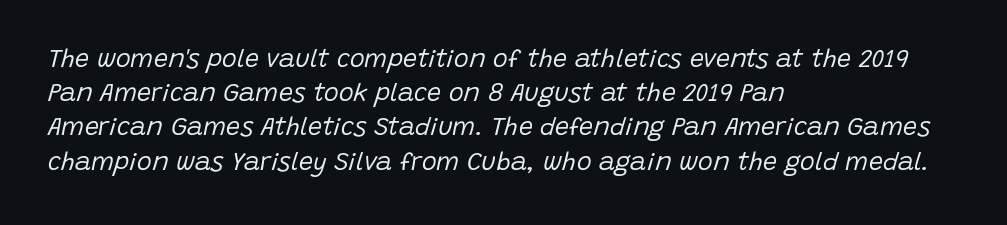
{"italic": "yes", "lean": "right", "slant_degrees": 15, "bold": "no", "underline": "no", "align": "left", "line_spacing": "normal", "line_spacing_ratio": 1.37, "letter_spacing": "normal", "letter_spacing_em": 0.0, "glyph_px": 25}
